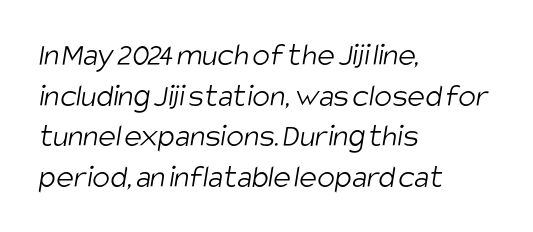
Q: Is the text bold? A: No.
Q: Is the typeface a serif or a sans-serif typeface? A: Sans-serif.
Q: Is the text underlined? A: No.
Q: How is the paragraph aligned? A: Left-aligned.
Q: Is the spacing between letters normal or unusually wide? A: Normal.
Q: Width (condensed, normal, or wide)? A: Condensed.
Q: Stroke contrast? A: Low.
Q: x-height? A: Large.
Q: Monospaced? A: No.
